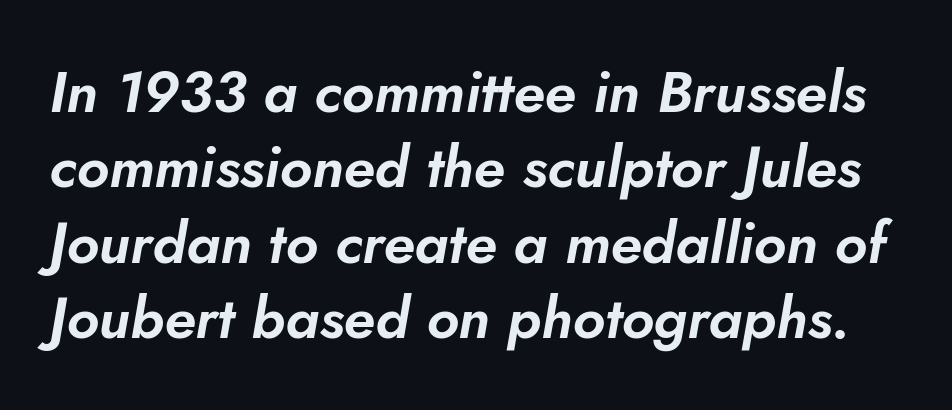
Underlining? Definitely not there. Is this a fixed-width face? No — the glyphs have proportional, varying widths. Observe the ordinary spacing: letters are neighbours, not strangers. It's the slanting kind of type. A typesetter would call this leading conventional body-copy spacing.
